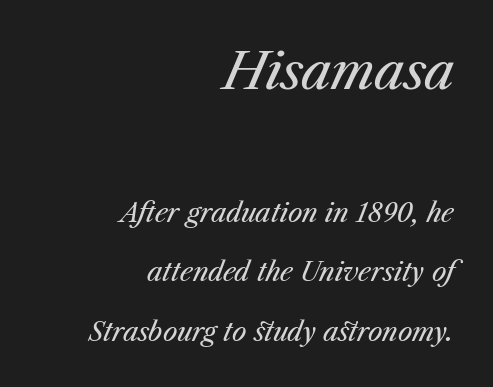
The image shows 51 px regular-weight type, italic (leaning right); set right-aligned, loose line spacing (2.28x), normal letter spacing, not underlined; the first (top) block is 1.96x larger; medium stroke contrast and a medium x-height.
